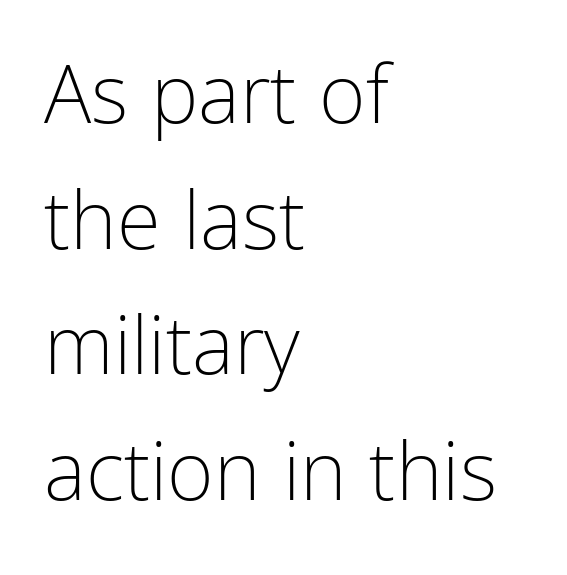
Q: Is the text bold? A: No.
Q: Is the text italic (slanted)? A: No, it is upright.
Q: Is the typeface a serif or a sans-serif typeface? A: Sans-serif.
Q: Is the text underlined? A: No.
Q: How is the paragraph aligned? A: Left-aligned.
Q: Is the spacing between letters normal or unusually wide? A: Normal.
Q: Is the spacing between lines tight, normal or loose? A: Normal.
Q: Width (condensed, normal, or wide)? A: Condensed.
Q: Stroke contrast? A: Low.
Q: x-height? A: Medium.
Q: Monospaced? A: No.
